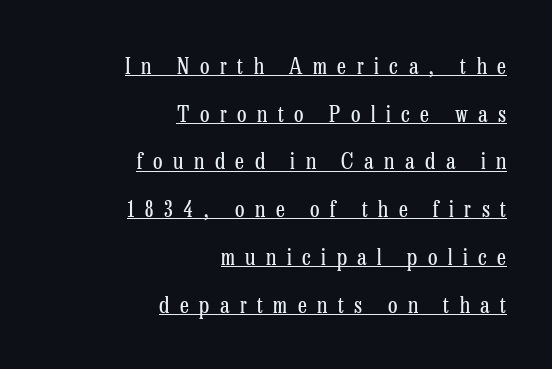
The image shows 22 px text type, upright; set right-aligned, loose line spacing (2.17x), unusually wide letter spacing (+0.48 em), underlined.
